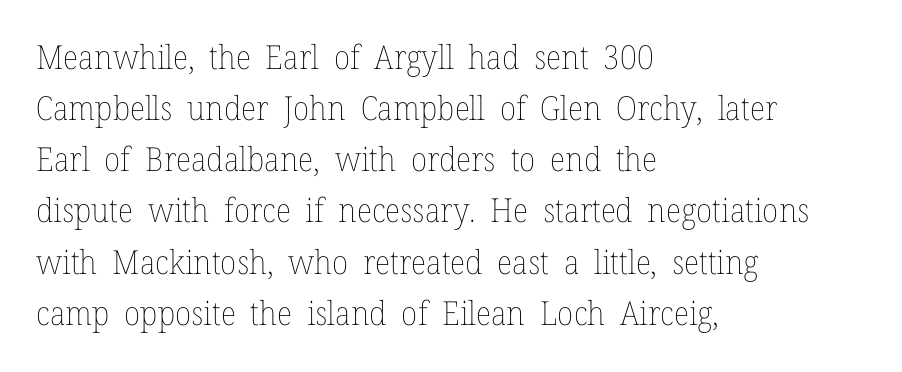
Q: Is the text bold? A: No.
Q: Is the text italic (slanted)? A: No, it is upright.
Q: Is the text underlined? A: No.
Q: How is the paragraph aligned? A: Left-aligned.
Q: Is the spacing between letters normal or unusually wide? A: Normal.
Q: Is the spacing between lines tight, normal or loose? A: Normal.
Q: Width (condensed, normal, or wide)? A: Normal.
Q: Stroke contrast? A: Low.
Q: x-height? A: Medium.
Q: Monospaced? A: No.
